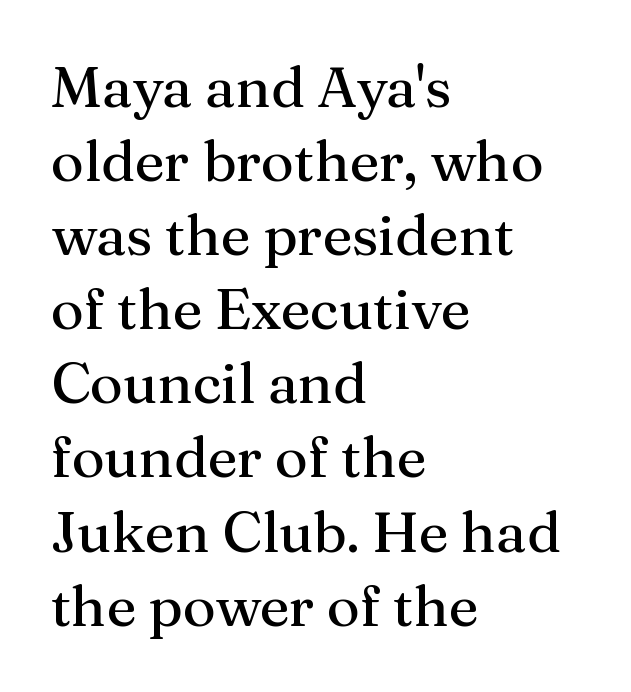
A typesetter would call this proportional, since set widths differ per character. Nobody drew a line under any word here. This sample is left-justified, so line endings fall wherever the words run out. A normal amount of white space separates one row of letters from the next.
